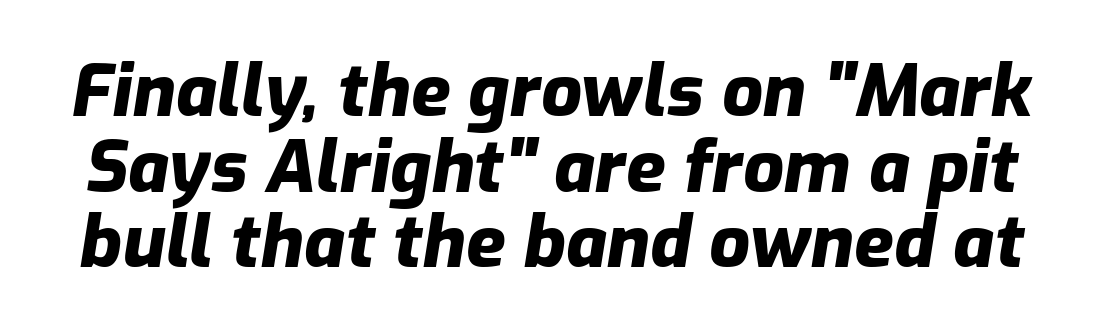
Q: Is the text bold? A: Yes.
Q: Is the text italic (slanted)? A: Yes, it leans right by about 9 degrees.
Q: Is the text underlined? A: No.
Q: Is the spacing between letters normal or unusually wide? A: Normal.
Q: Is the spacing between lines tight, normal or loose? A: Tight.
Q: Width (condensed, normal, or wide)? A: Normal.
Q: Stroke contrast? A: Low.
Q: x-height? A: Medium.
Q: Monospaced? A: No.
